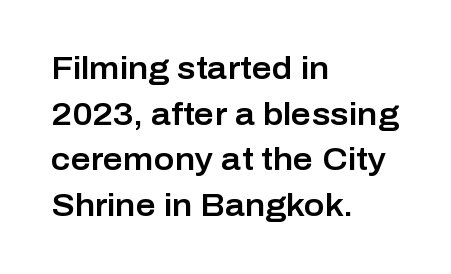
Standard letterfit; no display-style spreading of the glyphs. Looks like regular typesetting: each glyph gets only the width it needs. Bare-footed words on every line. Serifs: no, the terminals of the letterforms are clean. The ragged edge is on the right, which tells us the setting is flush left.
